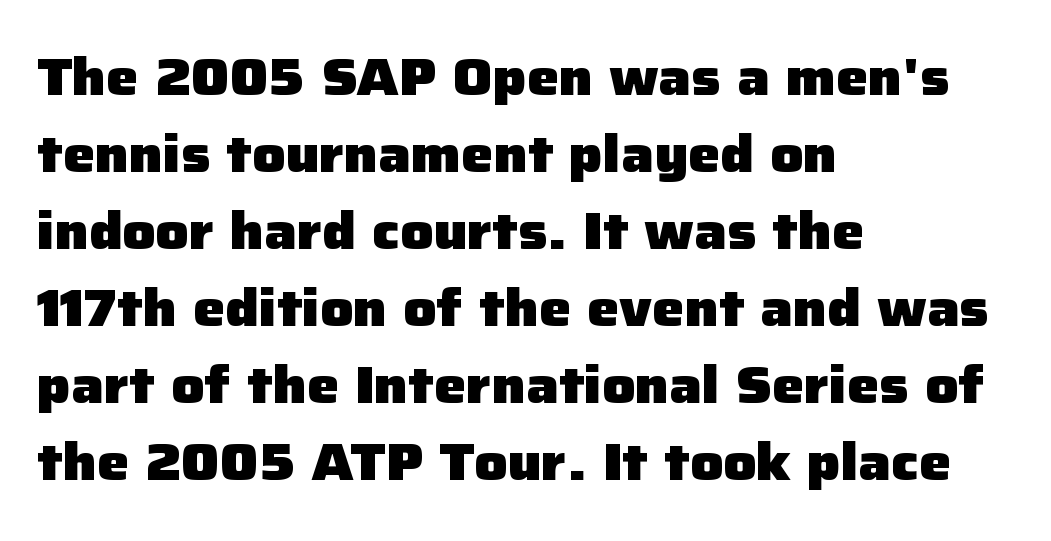
These lines are rendered in a variable-pitch font. Line beginnings align vertically; line endings do not. This is sans-serif lettering, the kind often seen on screens and signage. Italic: no, the glyphs are upright roman.
